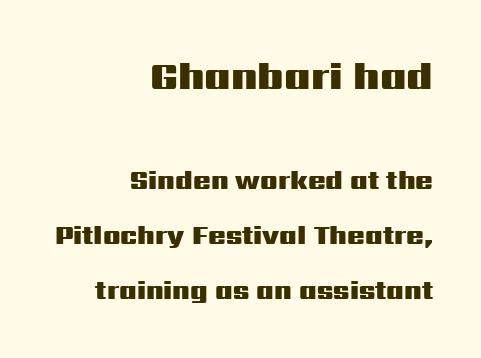
The image shows 39 px heavy, wide sans-serif type, upright; set right-aligned, loose line spacing (2.11x), normal letter spacing, not underlined; the first (top) block is 1.5x larger; medium stroke contrast and a medium x-height.
